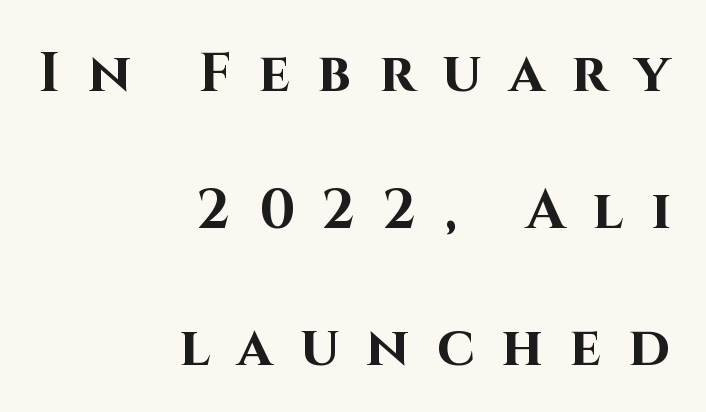
Q: Is the text bold? A: Yes.
Q: Is the text italic (slanted)? A: No, it is upright.
Q: Is the typeface a serif or a sans-serif typeface? A: Sans-serif.
Q: Is the text underlined? A: No.
Q: How is the paragraph aligned? A: Right-aligned.
Q: Is the spacing between letters normal or unusually wide? A: Unusually wide.
Q: Is the spacing between lines tight, normal or loose? A: Loose.
Q: Width (condensed, normal, or wide)? A: Normal.
Q: Stroke contrast? A: High.
Q: x-height? A: Large.
Q: Monospaced? A: No.
